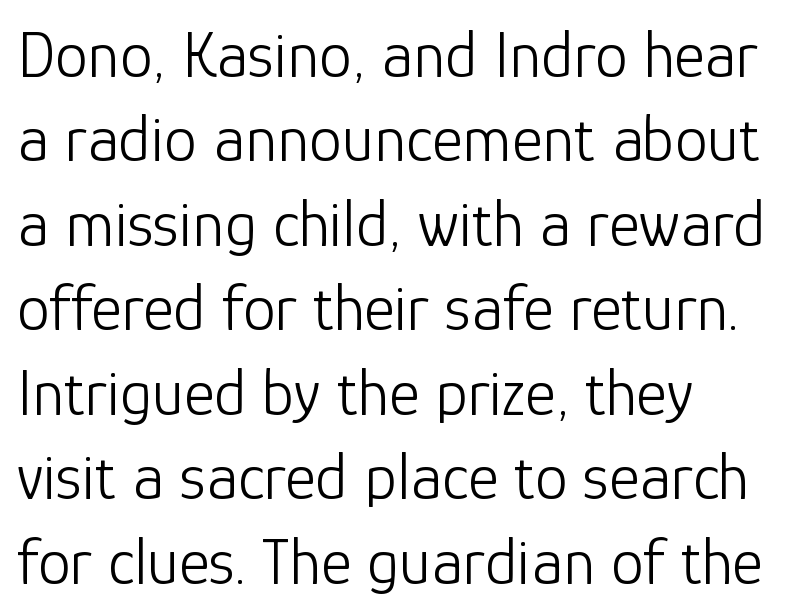
Bold? No — there's no thickening of the strokes. A typesetter would label this face a sans. Anything drawn beneath the words? Only blank space. Proportional: the letters do not fall into vertical columns. The lettering stays uniformly vertical, giving the passage a roman look. The block of text has a typical density, with ordinary space between rows.
